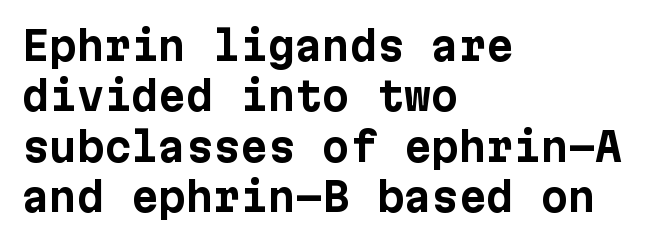
The image shows 39 px bold sans-serif type, upright; set left-aligned, normal line spacing (1.29x), normal letter spacing, not underlined; low stroke contrast and a medium x-height.
